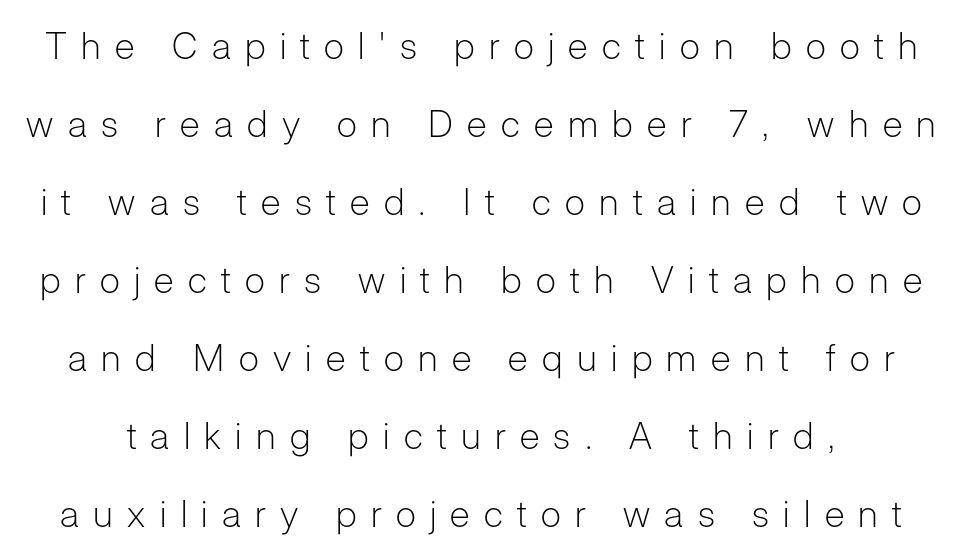
The image shows 37 px light sans-serif type, upright; set loose line spacing (2.11x), unusually wide letter spacing (+0.39 em), not underlined; low stroke contrast and a medium x-height.
